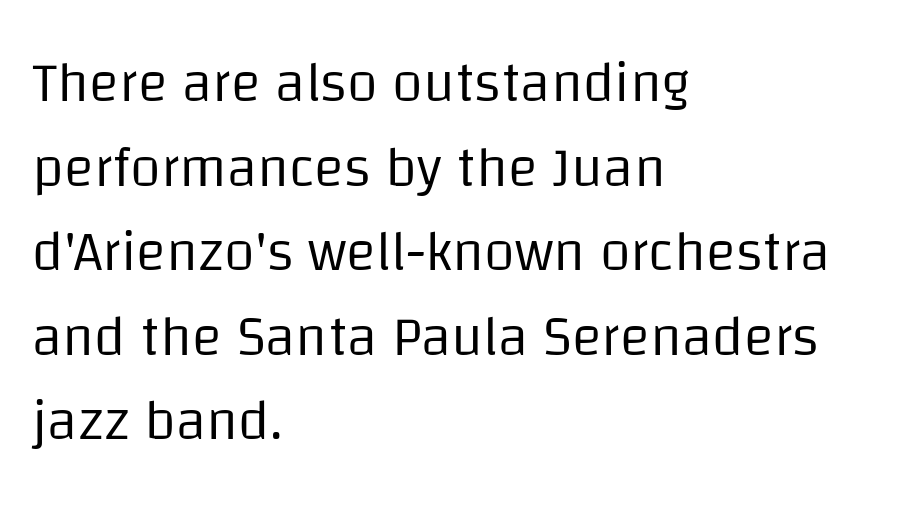
Q: Is the text bold? A: No.
Q: Is the text italic (slanted)? A: No, it is upright.
Q: Is the typeface a serif or a sans-serif typeface? A: Sans-serif.
Q: Is the text underlined? A: No.
Q: How is the paragraph aligned? A: Left-aligned.
Q: Is the spacing between letters normal or unusually wide? A: Normal.
Q: Is the spacing between lines tight, normal or loose? A: Normal.
Q: Width (condensed, normal, or wide)? A: Normal.
Q: Stroke contrast? A: Low.
Q: x-height? A: Large.
Q: Monospaced? A: No.
